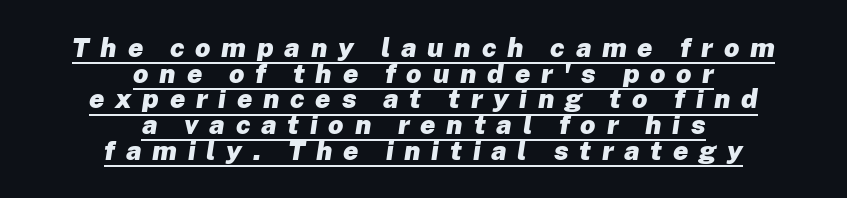
Q: Is the text bold? A: Yes.
Q: Is the text italic (slanted)? A: Yes, it leans right by about 8 degrees.
Q: Is the text underlined? A: Yes.
Q: How is the paragraph aligned? A: Centered.
Q: Is the spacing between letters normal or unusually wide? A: Unusually wide.
Q: Is the spacing between lines tight, normal or loose? A: Tight.
